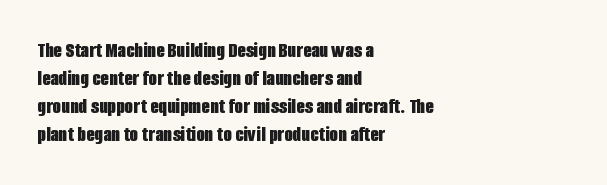
{"italic": "no", "bold": "yes", "underline": "no", "align": "left", "line_spacing": "normal", "line_spacing_ratio": 1.27, "letter_spacing": "normal", "letter_spacing_em": 0.0, "glyph_px": 22}
